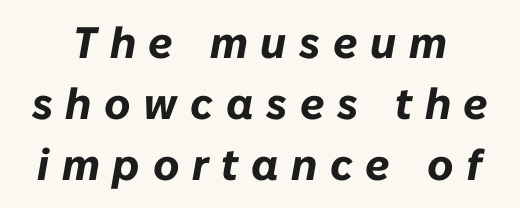
Q: Is the text bold? A: Yes.
Q: Is the text italic (slanted)? A: Yes, it leans right by about 10 degrees.
Q: Is the text underlined? A: No.
Q: Is the spacing between letters normal or unusually wide? A: Unusually wide.
Q: Is the spacing between lines tight, normal or loose? A: Normal.
Q: Width (condensed, normal, or wide)? A: Normal.
Q: Stroke contrast? A: Low.
Q: x-height? A: Medium.
Q: Monospaced? A: No.
